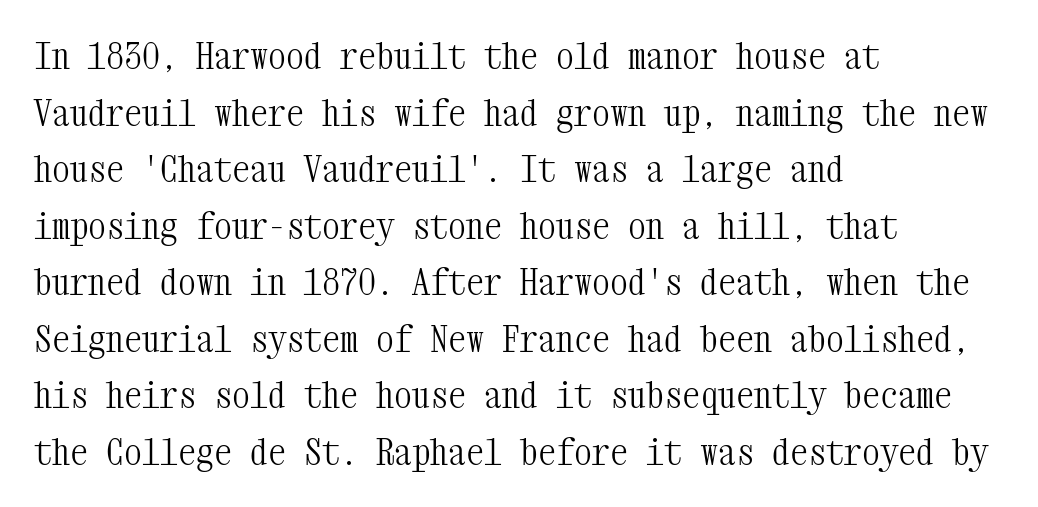
Q: Is the text bold? A: No.
Q: Is the text italic (slanted)? A: No, it is upright.
Q: Is the typeface a serif or a sans-serif typeface? A: Serif.
Q: Is the text underlined? A: No.
Q: How is the paragraph aligned? A: Left-aligned.
Q: Is the spacing between letters normal or unusually wide? A: Normal.
Q: Is the spacing between lines tight, normal or loose? A: Normal.
Q: Width (condensed, normal, or wide)? A: Condensed.
Q: Stroke contrast? A: Medium.
Q: x-height? A: Medium.
Q: Monospaced? A: Yes.
